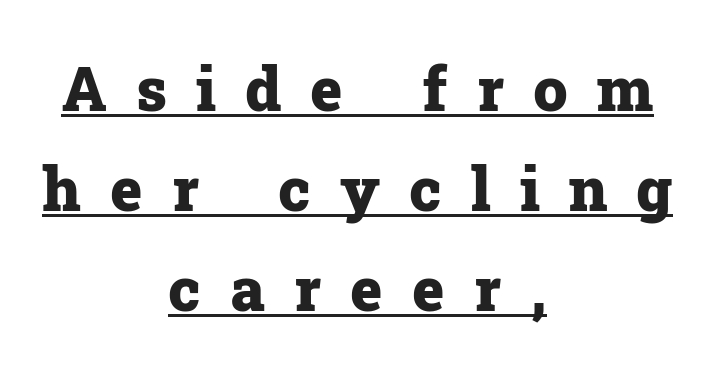
Students, observe the line beneath the letters — that is underlining. Is the letter spacing exaggerated? Yes — the characters are pushed far apart. Set as a true bold cut, around the 700 mark. Little horizontal feet cap the strokes, marking this as serif type. The paragraph shown floats in the horizontal middle. In terms of posture, this sample is upright.
